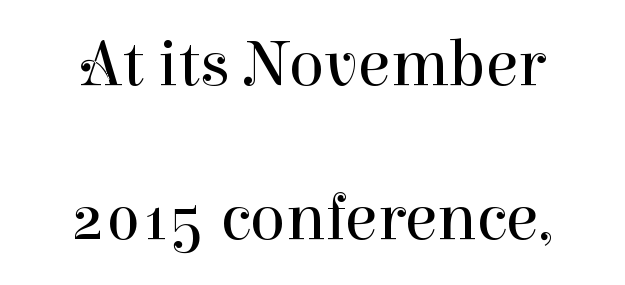
The image shows 66 px regular-weight serif type, upright; set centered, loose line spacing (2.33x), normal letter spacing, not underlined; high stroke contrast and a medium x-height.
